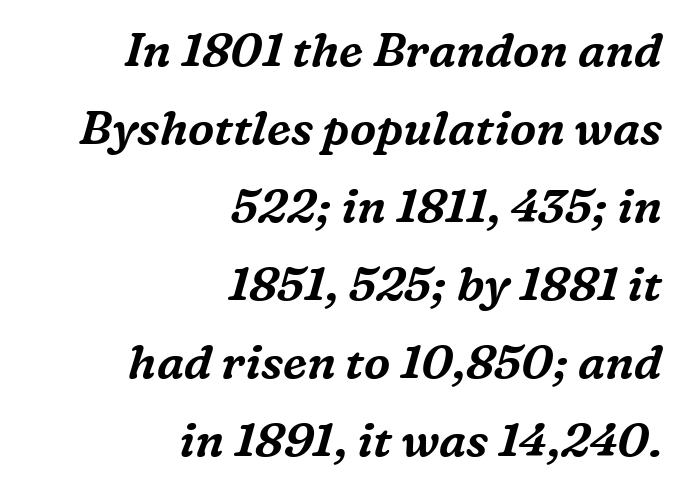
{"serif": "yes", "italic": "yes", "lean": "right", "slant_degrees": 16, "width": "normal", "stroke_contrast": "medium", "x_height": "medium", "monospaced": "no", "underline": "no", "align": "right", "line_spacing": "normal", "line_spacing_ratio": 1.66, "letter_spacing": "normal", "letter_spacing_em": 0.0, "glyph_px": 47}
